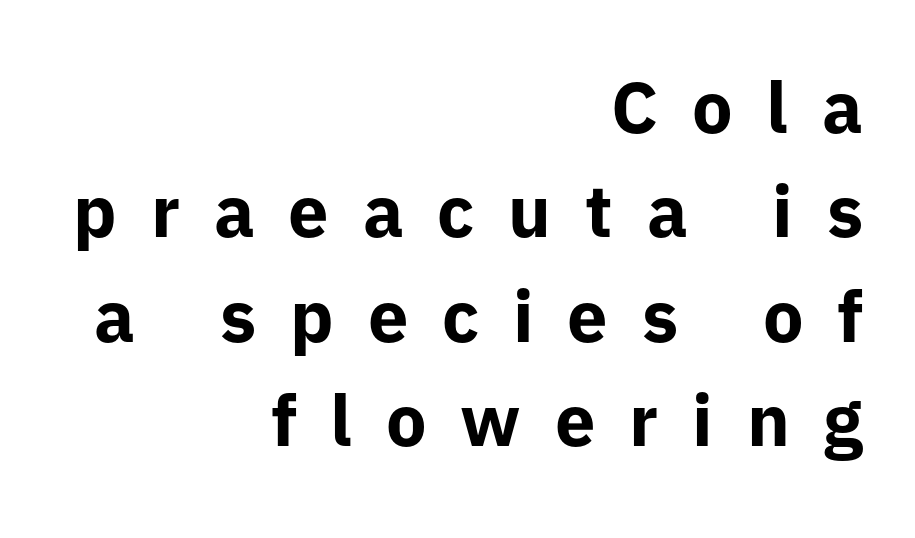
The type family on display is of the sans-serif kind. The rag falls on the left side of this text block. Posture: straight, roman, zero tilt. Words float on clear page, feet unadorned. This sample has the flowing, uneven cadence of proportional lettering. Normally led — the rows are evenly, conventionally spaced.
